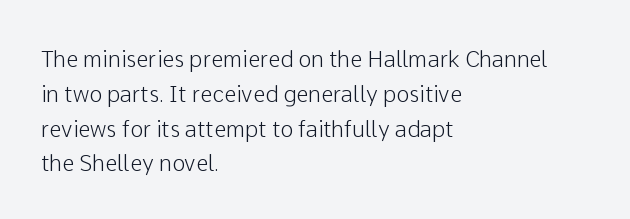
Q: Is the text italic (slanted)? A: No, it is upright.
Q: Is the text underlined? A: No.
Q: How is the paragraph aligned? A: Left-aligned.
Q: Is the spacing between letters normal or unusually wide? A: Normal.
Q: Is the spacing between lines tight, normal or loose? A: Normal.
